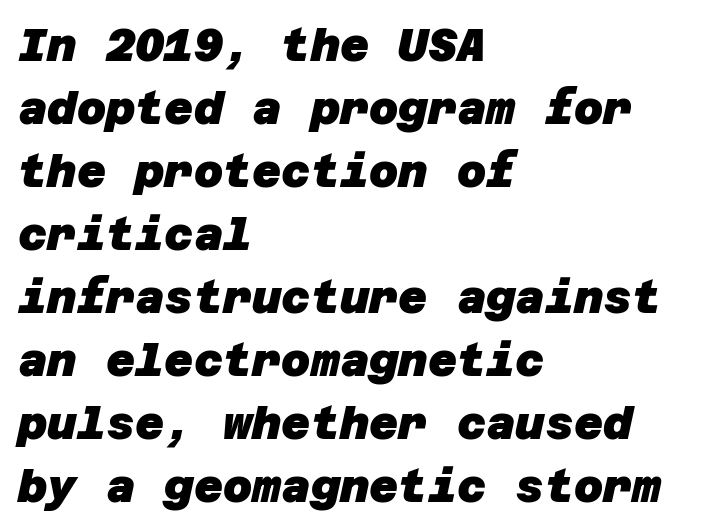
Q: Is the text bold? A: Yes.
Q: Is the typeface a serif or a sans-serif typeface? A: Sans-serif.
Q: Is the text underlined? A: No.
Q: How is the paragraph aligned? A: Left-aligned.
Q: Is the spacing between letters normal or unusually wide? A: Normal.
Q: Is the spacing between lines tight, normal or loose? A: Normal.
Q: Width (condensed, normal, or wide)? A: Normal.
Q: Stroke contrast? A: Low.
Q: x-height? A: Large.
